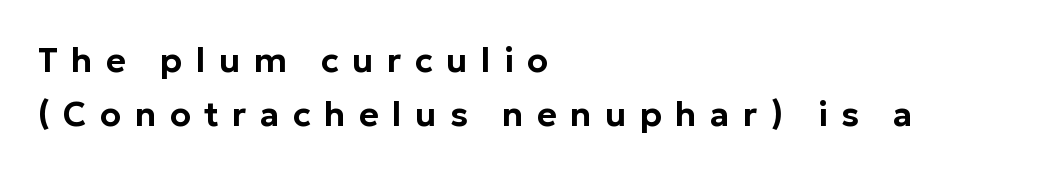
Q: Is the text italic (slanted)? A: No, it is upright.
Q: Is the typeface a serif or a sans-serif typeface? A: Sans-serif.
Q: Is the text underlined? A: No.
Q: How is the paragraph aligned? A: Left-aligned.
Q: Is the spacing between letters normal or unusually wide? A: Unusually wide.
Q: Is the spacing between lines tight, normal or loose? A: Normal.
Q: Width (condensed, normal, or wide)? A: Normal.
Q: Stroke contrast? A: Low.
Q: x-height? A: Medium.
Q: Monospaced? A: No.
